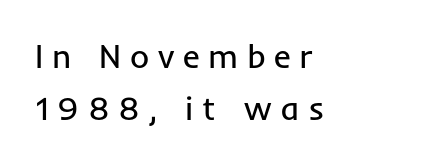
{"serif": "no", "italic": "no", "bold": "no", "weight": "regular", "width": "normal", "stroke_contrast": "low", "x_height": "medium", "monospaced": "no", "underline": "no", "align": "left", "line_spacing": "normal", "line_spacing_ratio": 1.57, "letter_spacing": "wide", "letter_spacing_em": 0.26, "glyph_px": 33}
